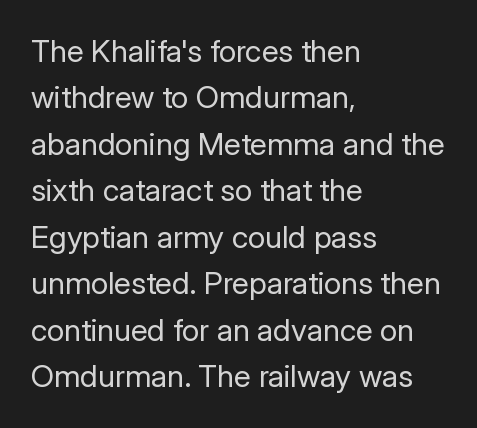
{"serif": "no", "italic": "no", "bold": "no", "weight": "regular", "width": "normal", "stroke_contrast": "low", "x_height": "medium", "monospaced": "no", "underline": "no", "align": "left", "line_spacing": "normal", "line_spacing_ratio": 1.5, "letter_spacing": "normal", "letter_spacing_em": 0.0, "glyph_px": 31}
